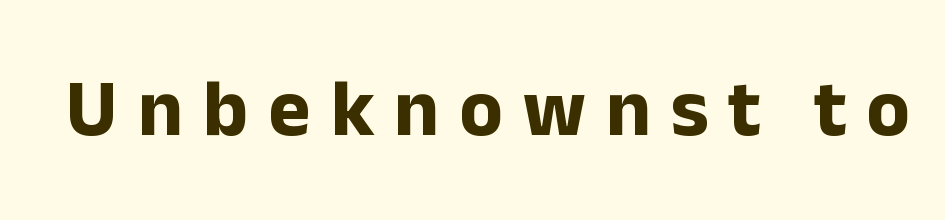
Q: Is the text bold? A: Yes.
Q: Is the text italic (slanted)? A: No, it is upright.
Q: Is the typeface a serif or a sans-serif typeface? A: Sans-serif.
Q: Is the text underlined? A: No.
Q: Is the spacing between letters normal or unusually wide? A: Unusually wide.
Q: Width (condensed, normal, or wide)? A: Normal.
Q: Stroke contrast? A: Low.
Q: x-height? A: Medium.
Q: Monospaced? A: No.
